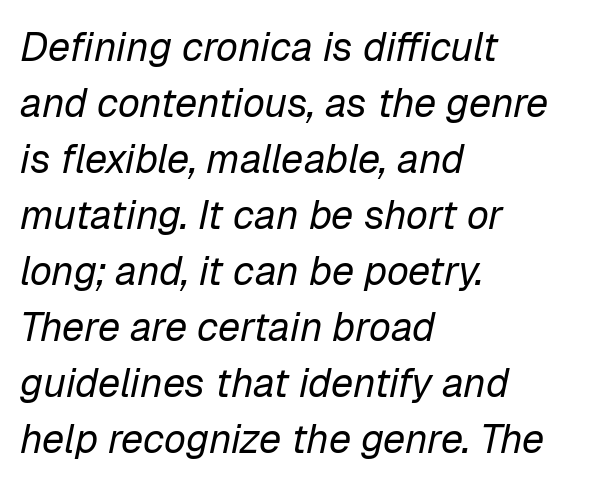
Normally led — the rows are evenly, conventionally spaced. Does the lettering tilt? It does — this is italic. Alignment: flush left. A light-to-regular cut is what we see here. Standard letterfit; no display-style spreading of the glyphs. Varying glyph widths throughout — classic text-font behaviour.
